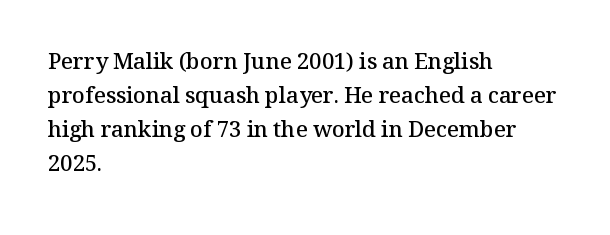
Q: Is the text bold? A: Semi-bold.
Q: Is the text italic (slanted)? A: No, it is upright.
Q: Is the text underlined? A: No.
Q: How is the paragraph aligned? A: Left-aligned.
Q: Is the spacing between letters normal or unusually wide? A: Normal.
Q: Is the spacing between lines tight, normal or loose? A: Normal.
